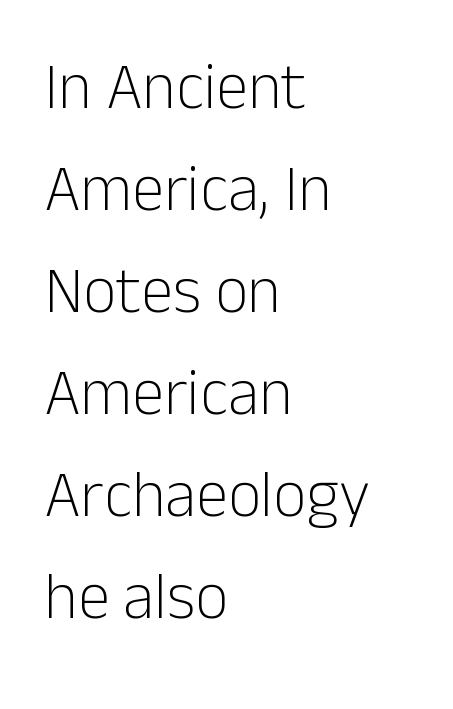
No chunkiness to these letters — they're not bold. Do the letters lean? They stand straight. You could not count columns in this text — the font is proportionally spaced. Underline: absent. Glyph-to-glyph distance matches everyday printed text. Nope, no serifs anywhere on these letters.
